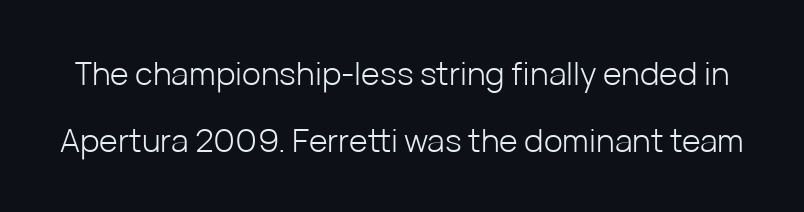
This reads as an unemphasized weight, regular at the heaviest. Glance below the letters and you will spot only blank space. Observe the ordinary spacing: letters are neighbours, not strangers. The designer went with a sans here, leaving each stem footless.
